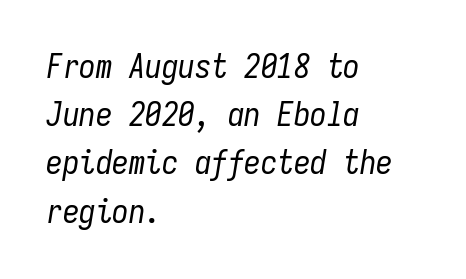
Q: Is the text bold? A: No.
Q: Is the text italic (slanted)? A: Yes, it leans right by about 9 degrees.
Q: Is the text underlined? A: No.
Q: How is the paragraph aligned? A: Left-aligned.
Q: Is the spacing between letters normal or unusually wide? A: Normal.
Q: Is the spacing between lines tight, normal or loose? A: Normal.
Q: Width (condensed, normal, or wide)? A: Condensed.
Q: Stroke contrast? A: Low.
Q: x-height? A: Medium.
Q: Monospaced? A: Yes.
